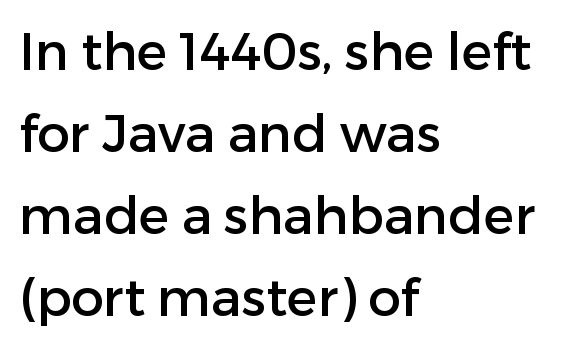
The font family rendered here belongs to the sans-serif group. Looks like regular typesetting: each glyph gets only the width it needs. The typesetter chose a ragged-right arrangement here. Leading matches the norm, producing a regular column. How are the letters spaced? Ordinarily, with no added tracking. Ascenders rise straight up at ninety degrees.
